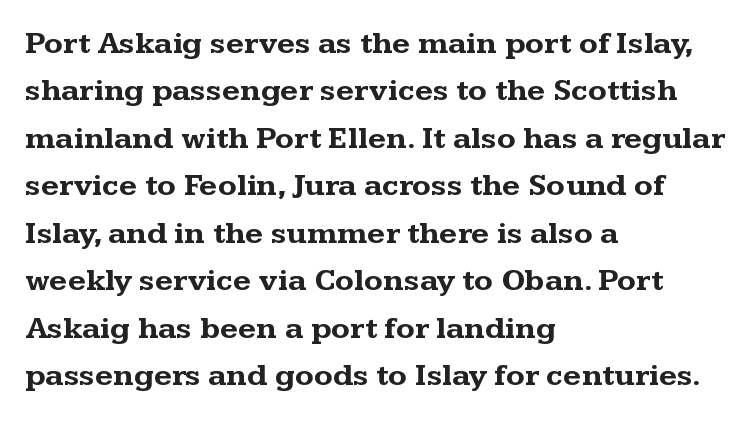
A roman cut, with each character standing at attention. The designer went with a serif here, giving each stem small feet. Normally led — the rows are evenly, conventionally spaced. Every row of glyphs begins at an identical x-position on the left.
